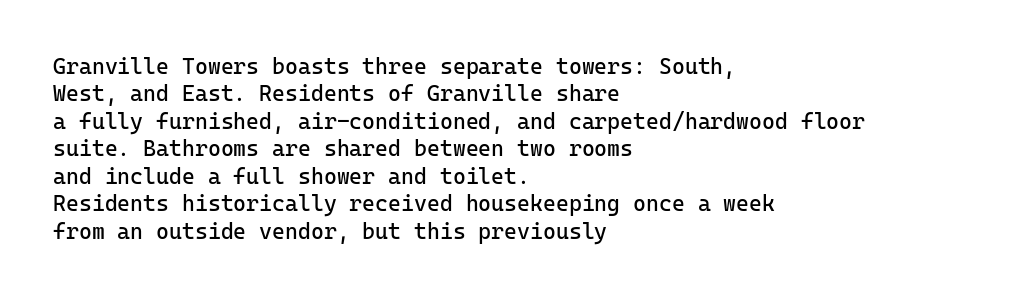
{"italic": "no", "bold": "no", "underline": "no", "align": "left", "line_spacing": "normal", "line_spacing_ratio": 1.25, "letter_spacing": "normal", "letter_spacing_em": 0.0, "glyph_px": 22}
